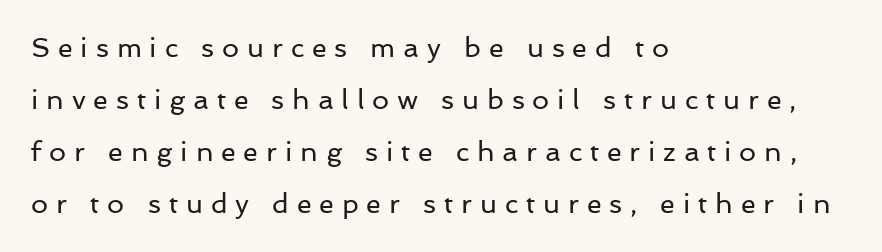
{"italic": "no", "bold": "no", "underline": "no", "align": "left", "line_spacing": "loose", "line_spacing_ratio": 1.93, "letter_spacing": "wide", "letter_spacing_em": 0.29, "glyph_px": 27}
